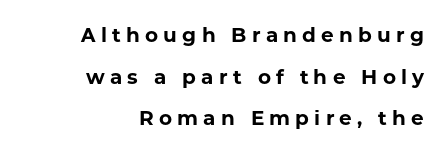
{"italic": "no", "bold": "yes", "underline": "no", "align": "right", "line_spacing": "loose", "line_spacing_ratio": 2.08, "letter_spacing": "wide", "letter_spacing_em": 0.26, "glyph_px": 20}
